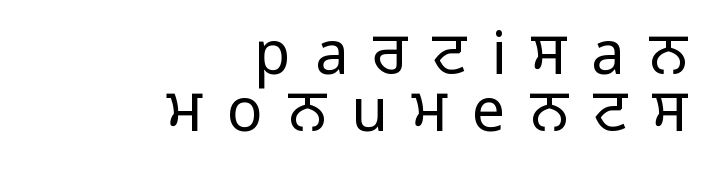
{"serif": "no", "italic": "no", "bold": "no", "weight": "regular", "width": "normal", "stroke_contrast": "low", "x_height": "medium", "monospaced": "no", "underline": "no", "align": "right", "line_spacing": "tight", "line_spacing_ratio": 0.97, "letter_spacing": "wide", "letter_spacing_em": 0.42, "glyph_px": 59}
